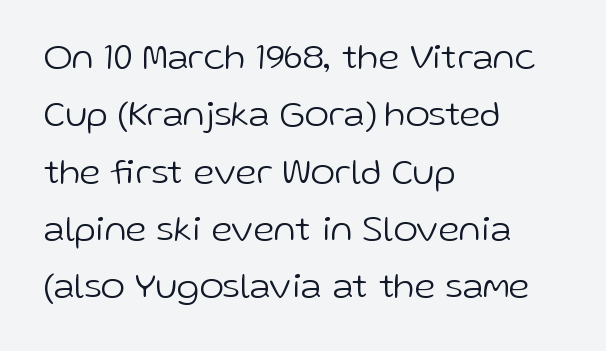
The image shows 37 px light sans-serif type, upright; set left-aligned, normal line spacing (1.55x), normal letter spacing, not underlined; low stroke contrast and a medium x-height.
